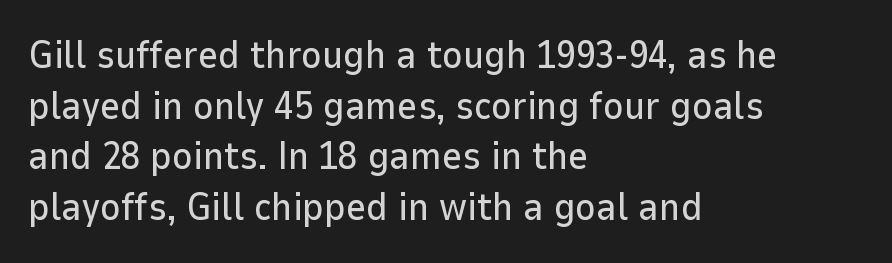
These lines are composed in type without serifs. Spacing between characters is what you'd get straight out of the box. The glyphs are unaccompanied by any horizontal stroke below them. Think of a printed novel: that variable character pitch is what you see here. The passage is arranged the way most books set body copy — flush left.
